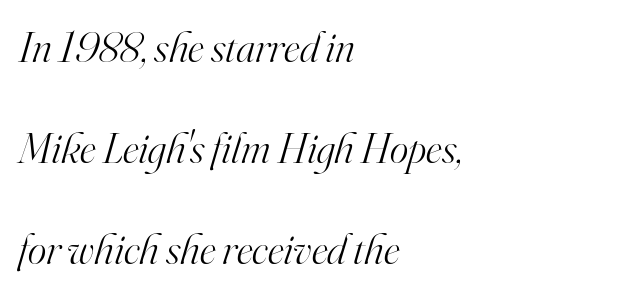
The image shows 44 px light serif type, italic (leaning right); set left-aligned, loose line spacing (2.29x), normal letter spacing, not underlined; high stroke contrast and a small x-height.
